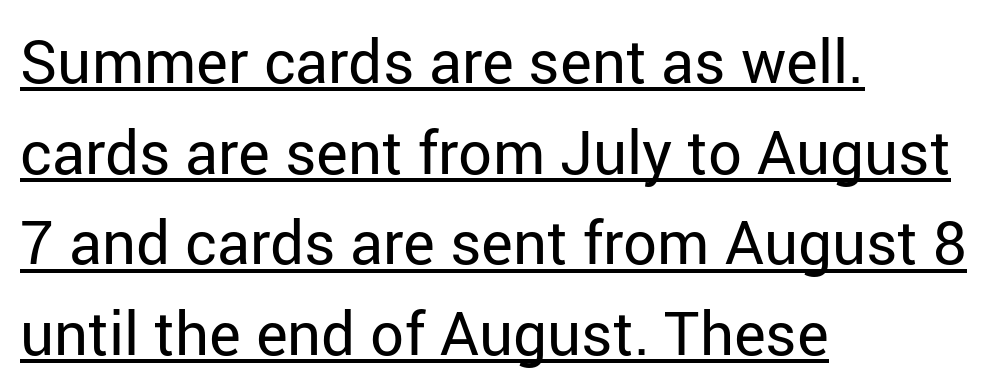
The image shows 60 px regular-weight sans-serif type, upright; set left-aligned, normal line spacing (1.51x), normal letter spacing, underlined; low stroke contrast and a medium x-height.
